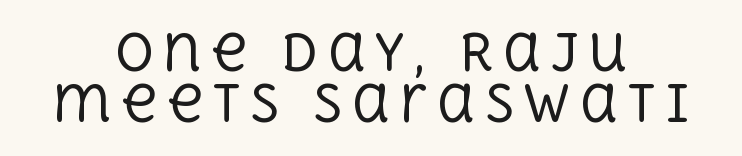
The image shows 49 px regular-weight serif type, upright; set centered, tight line spacing (1.05x), not underlined; a large x-height.
